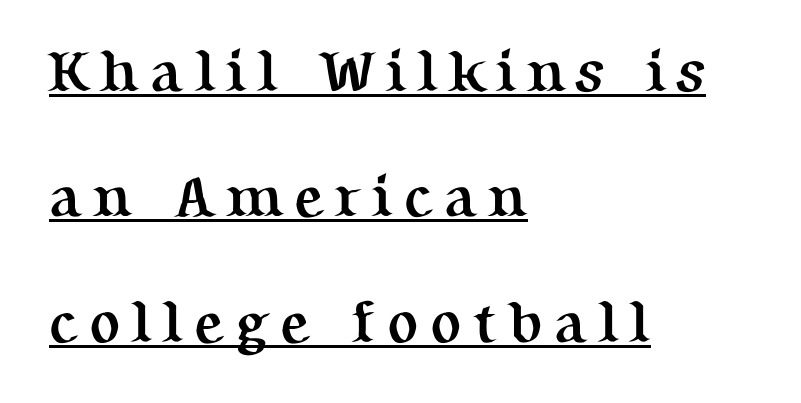
The image shows 58 px semibold serif type, upright; set left-aligned, loose line spacing (2.16x), underlined; medium stroke contrast and a medium x-height.
